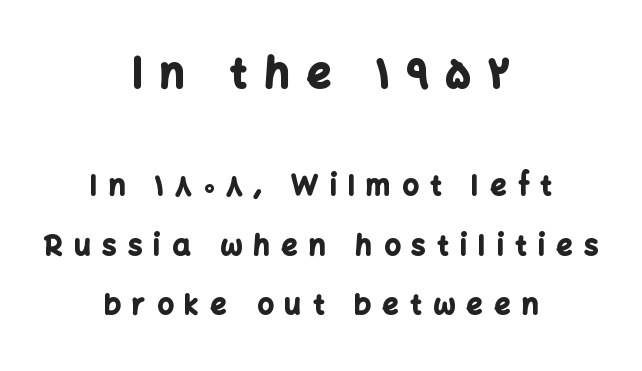
Q: Is the text bold? A: Yes.
Q: Is the text italic (slanted)? A: No, it is upright.
Q: Is the typeface a serif or a sans-serif typeface? A: Sans-serif.
Q: Is the text underlined? A: No.
Q: How is the paragraph aligned? A: Centered.
Q: Is the spacing between letters normal or unusually wide? A: Unusually wide.
Q: Is the spacing between lines tight, normal or loose? A: Loose.
Q: Which block of text is set in a larger size, the first (top) or the second (bottom)? A: The first (top) one.
Q: Width (condensed, normal, or wide)? A: Normal.
Q: Stroke contrast? A: Low.
Q: x-height? A: Medium.
Q: Monospaced? A: No.
